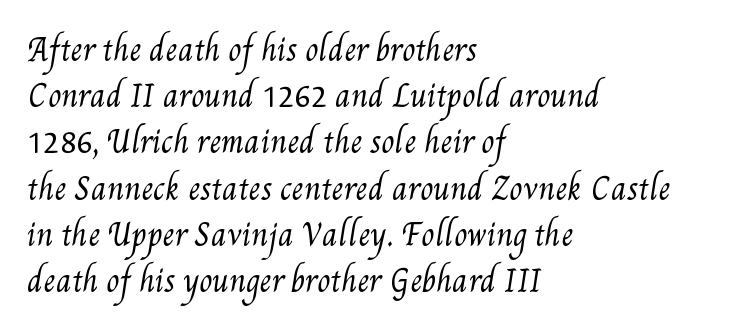
Each stroke keeps to a modest, everyday thickness or less. Tracking here is standard; glyphs follow each other at the usual distance. Reading down the block, your eye returns to a fixed left position each line. Do the characters align in a grid? No, the font is proportional. Each row of text sits above clean, open space.
